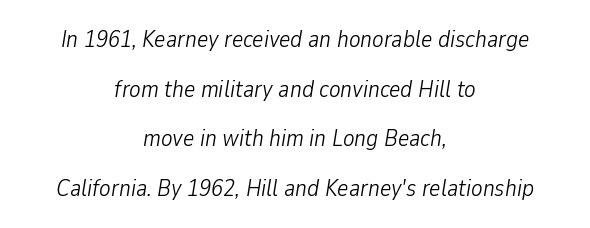
The image shows 24 px text type, italic (leaning right); set centered, loose line spacing (2.07x), normal letter spacing, not underlined.
